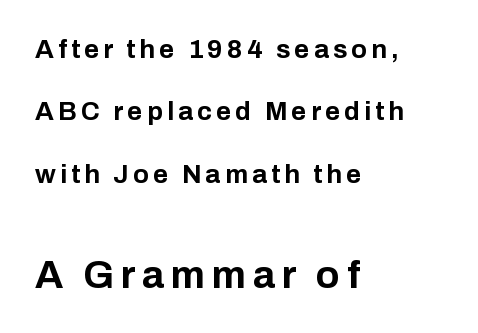
Q: Is the text bold? A: Yes.
Q: Is the text italic (slanted)? A: No, it is upright.
Q: Is the typeface a serif or a sans-serif typeface? A: Sans-serif.
Q: Is the text underlined? A: No.
Q: How is the paragraph aligned? A: Left-aligned.
Q: Is the spacing between lines tight, normal or loose? A: Loose.
Q: Which block of text is set in a larger size, the first (top) or the second (bottom)? A: The second (bottom) one.
Q: Width (condensed, normal, or wide)? A: Normal.
Q: Stroke contrast? A: Low.
Q: x-height? A: Medium.
Q: Monospaced? A: No.
